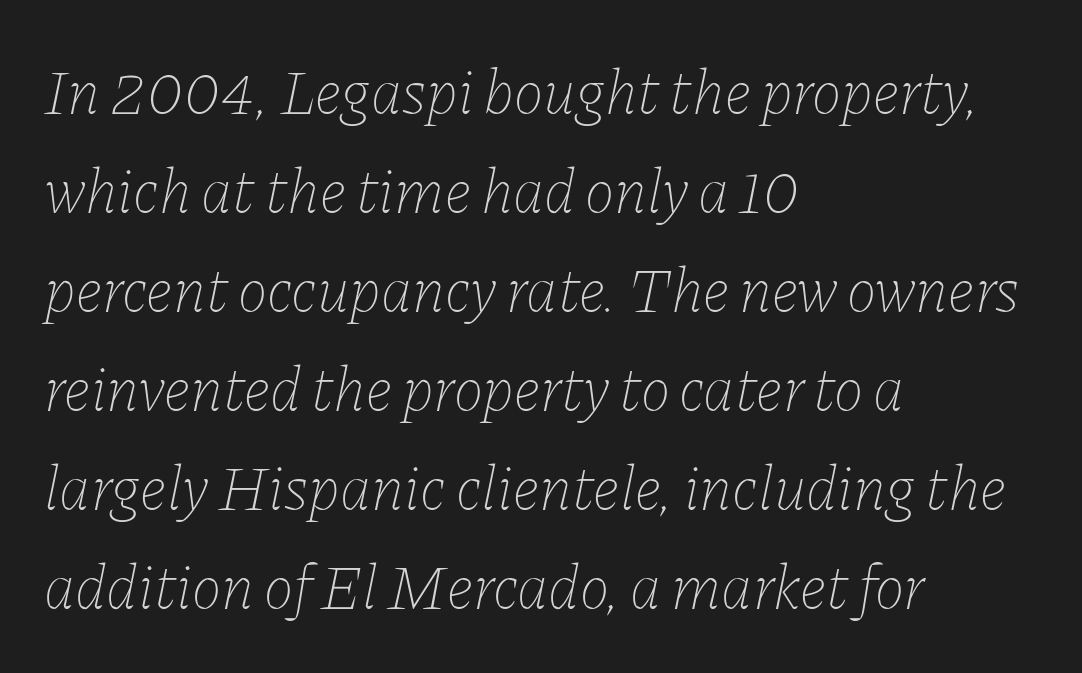
{"italic": "yes", "lean": "right", "slant_degrees": 11, "bold": "no", "weight": "thin", "width": "normal", "stroke_contrast": "low", "x_height": "medium", "monospaced": "no", "underline": "no", "align": "left", "line_spacing": "normal", "line_spacing_ratio": 1.57, "letter_spacing": "normal", "letter_spacing_em": 0.0, "glyph_px": 63}
